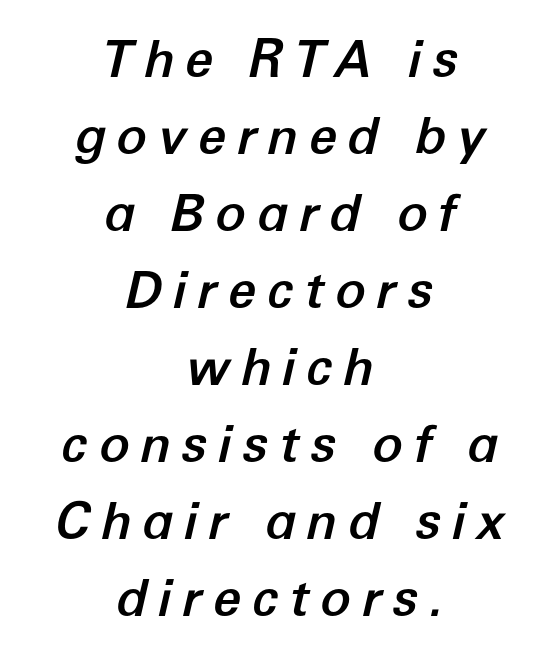
The letters advance in unequal steps, a hallmark of proportional type. There's an unmistakable incline to the writing here. A bare baseline throughout the passage. Where is the straight margin? There isn't one; the lines are centered.
